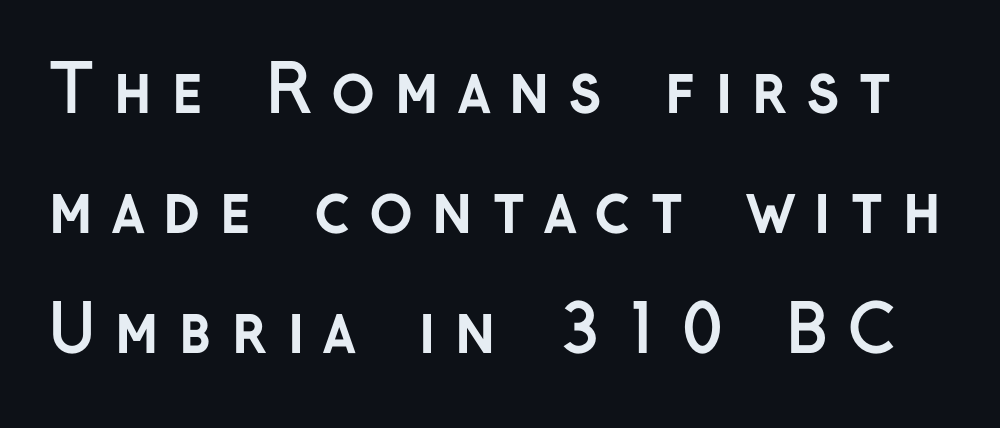
Q: Is the text bold? A: Yes.
Q: Is the text italic (slanted)? A: No, it is upright.
Q: Is the typeface a serif or a sans-serif typeface? A: Sans-serif.
Q: Is the text underlined? A: No.
Q: Is the spacing between letters normal or unusually wide? A: Unusually wide.
Q: Width (condensed, normal, or wide)? A: Normal.
Q: Stroke contrast? A: Low.
Q: x-height? A: Medium.
Q: Monospaced? A: No.
